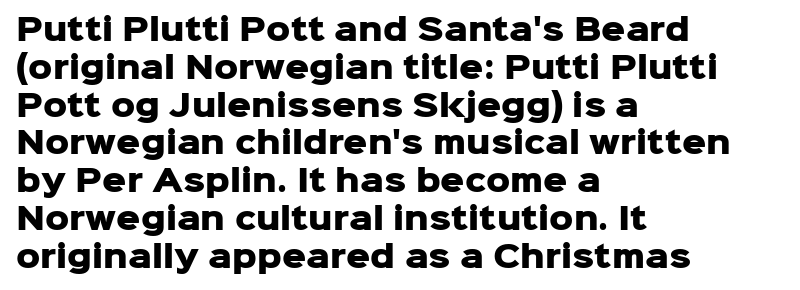
Q: Is the text bold? A: Yes.
Q: Is the text italic (slanted)? A: No, it is upright.
Q: Is the typeface a serif or a sans-serif typeface? A: Sans-serif.
Q: Is the text underlined? A: No.
Q: How is the paragraph aligned? A: Left-aligned.
Q: Is the spacing between letters normal or unusually wide? A: Normal.
Q: Is the spacing between lines tight, normal or loose? A: Normal.
Q: Width (condensed, normal, or wide)? A: Normal.
Q: Stroke contrast? A: Low.
Q: x-height? A: Medium.
Q: Monospaced? A: No.
